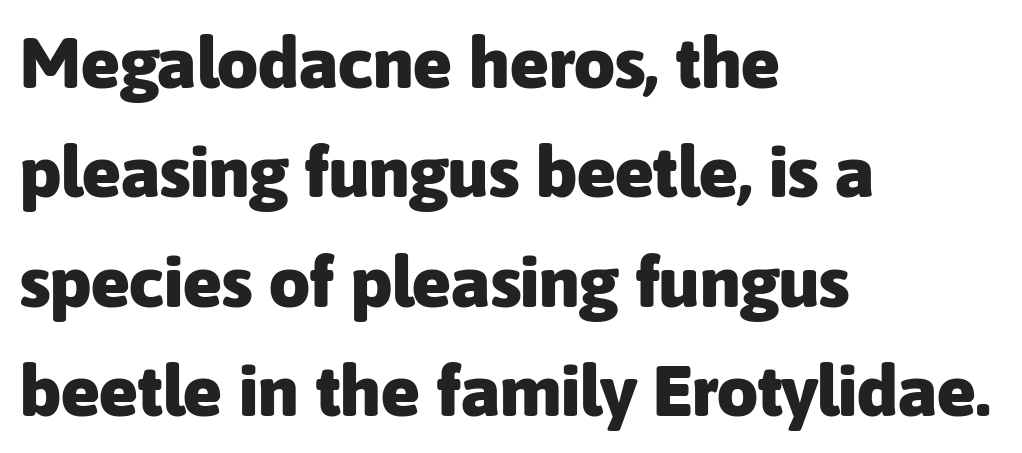
Q: Is the text bold? A: Yes.
Q: Is the text italic (slanted)? A: No, it is upright.
Q: Is the typeface a serif or a sans-serif typeface? A: Sans-serif.
Q: Is the text underlined? A: No.
Q: How is the paragraph aligned? A: Left-aligned.
Q: Is the spacing between letters normal or unusually wide? A: Normal.
Q: Is the spacing between lines tight, normal or loose? A: Normal.
Q: Width (condensed, normal, or wide)? A: Normal.
Q: Stroke contrast? A: Low.
Q: x-height? A: Medium.
Q: Monospaced? A: No.
